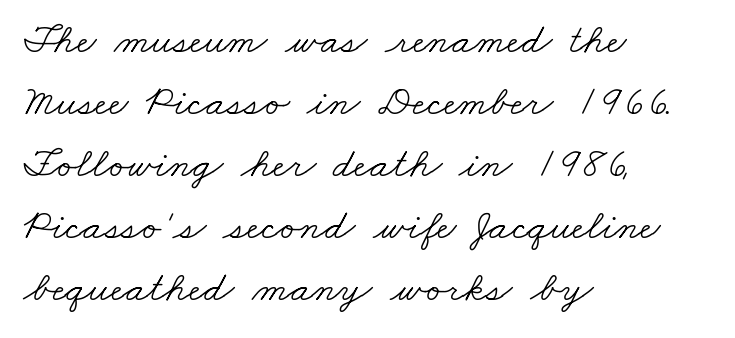
{"serif": "yes", "bold": "no", "weight": "light", "width": "wide", "stroke_contrast": "low", "x_height": "small", "monospaced": "no", "underline": "no", "align": "left", "line_spacing": "normal", "line_spacing_ratio": 1.44, "letter_spacing": "normal", "letter_spacing_em": 0.0, "glyph_px": 43}
